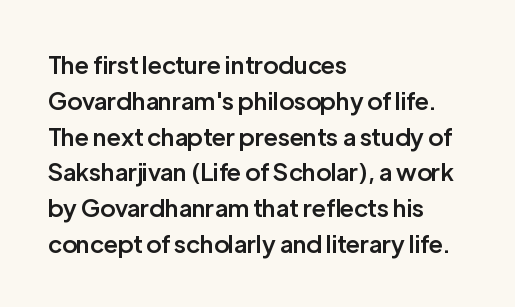
Q: Is the text bold? A: Semi-bold.
Q: Is the text italic (slanted)? A: No, it is upright.
Q: Is the text underlined? A: No.
Q: How is the paragraph aligned? A: Left-aligned.
Q: Is the spacing between letters normal or unusually wide? A: Normal.
Q: Is the spacing between lines tight, normal or loose? A: Normal.
